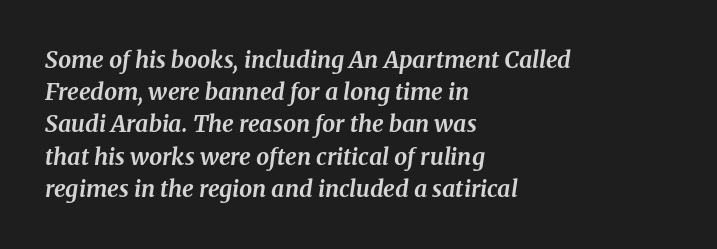
Q: Is the text bold? A: Yes.
Q: Is the text italic (slanted)? A: Yes, it leans right by about 8 degrees.
Q: Is the text underlined? A: No.
Q: How is the paragraph aligned? A: Left-aligned.
Q: Is the spacing between letters normal or unusually wide? A: Normal.
Q: Is the spacing between lines tight, normal or loose? A: Normal.
